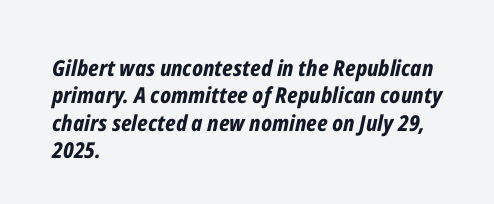
Q: Is the text bold? A: Yes.
Q: Is the text italic (slanted)? A: Yes, it leans right by about 12 degrees.
Q: Is the text underlined? A: No.
Q: How is the paragraph aligned? A: Left-aligned.
Q: Is the spacing between letters normal or unusually wide? A: Normal.
